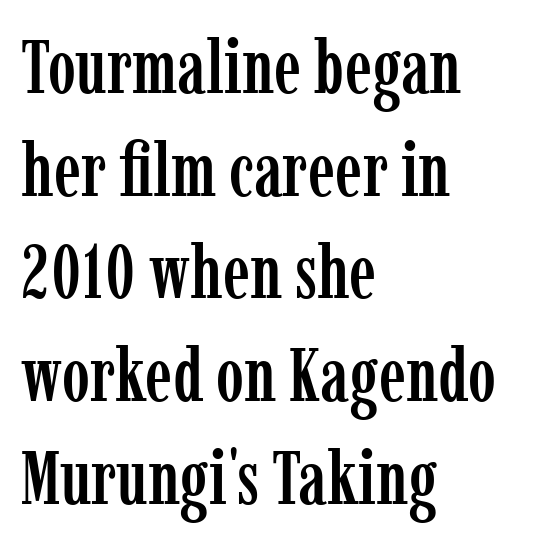
Teacher's note: observe the even left margin — that is flush-left alignment. In terms of leading, this rendering sits right in the middle. Designer's note — italics off, roman on. The face used here is proportionally spaced, like ordinary book or web type.
